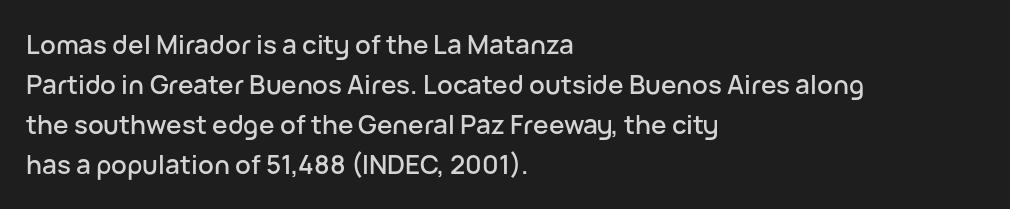
{"italic": "no", "underline": "no", "align": "left", "line_spacing": "normal", "line_spacing_ratio": 1.54, "letter_spacing": "normal", "letter_spacing_em": 0.0, "glyph_px": 26}
